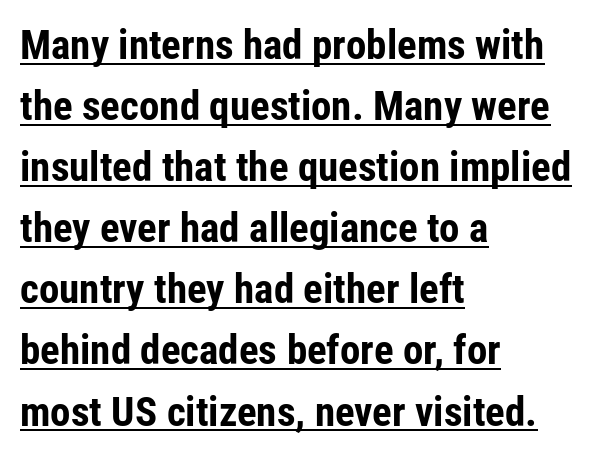
Q: Is the text bold? A: Yes.
Q: Is the text italic (slanted)? A: No, it is upright.
Q: Is the typeface a serif or a sans-serif typeface? A: Sans-serif.
Q: Is the text underlined? A: Yes.
Q: How is the paragraph aligned? A: Left-aligned.
Q: Is the spacing between letters normal or unusually wide? A: Normal.
Q: Is the spacing between lines tight, normal or loose? A: Normal.
Q: Width (condensed, normal, or wide)? A: Condensed.
Q: Stroke contrast? A: Low.
Q: x-height? A: Medium.
Q: Monospaced? A: No.
